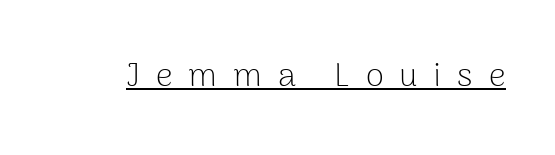
The image shows 33 px light sans-serif type, upright; set unusually wide letter spacing (+0.48 em), underlined; low stroke contrast and a medium x-height.
